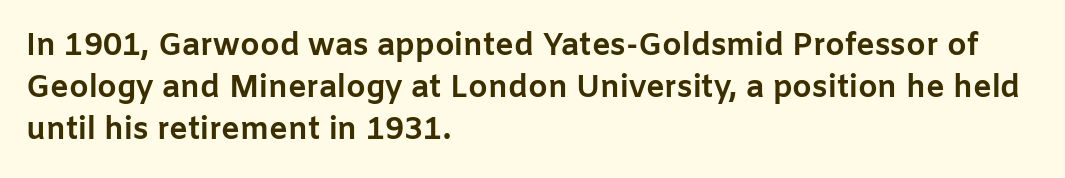
Q: Is the text bold? A: Yes.
Q: Is the text italic (slanted)? A: No, it is upright.
Q: Is the typeface a serif or a sans-serif typeface? A: Sans-serif.
Q: Is the text underlined? A: No.
Q: How is the paragraph aligned? A: Left-aligned.
Q: Is the spacing between letters normal or unusually wide? A: Normal.
Q: Is the spacing between lines tight, normal or loose? A: Normal.
Q: Width (condensed, normal, or wide)? A: Normal.
Q: Stroke contrast? A: Low.
Q: x-height? A: Medium.
Q: Monospaced? A: No.
